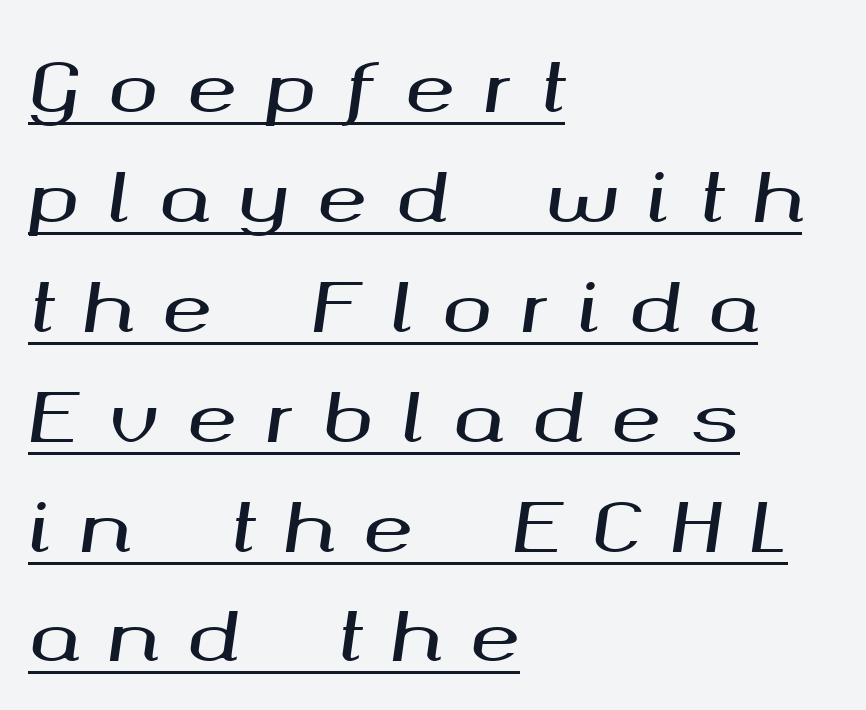
{"italic": "yes", "lean": "right", "slant_degrees": 8, "width": "wide", "stroke_contrast": "medium", "x_height": "medium", "monospaced": "no", "underline": "yes", "align": "left", "line_spacing": "normal", "line_spacing_ratio": 1.64, "letter_spacing": "wide", "letter_spacing_em": 0.43, "glyph_px": 67}
